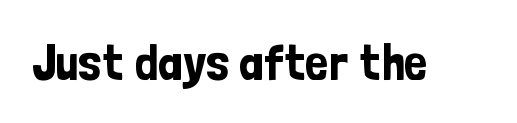
Q: Is the text italic (slanted)? A: No, it is upright.
Q: Is the typeface a serif or a sans-serif typeface? A: Sans-serif.
Q: Is the text underlined? A: No.
Q: Is the spacing between letters normal or unusually wide? A: Normal.
Q: Width (condensed, normal, or wide)? A: Condensed.
Q: Stroke contrast? A: Low.
Q: x-height? A: Medium.
Q: Monospaced? A: No.
